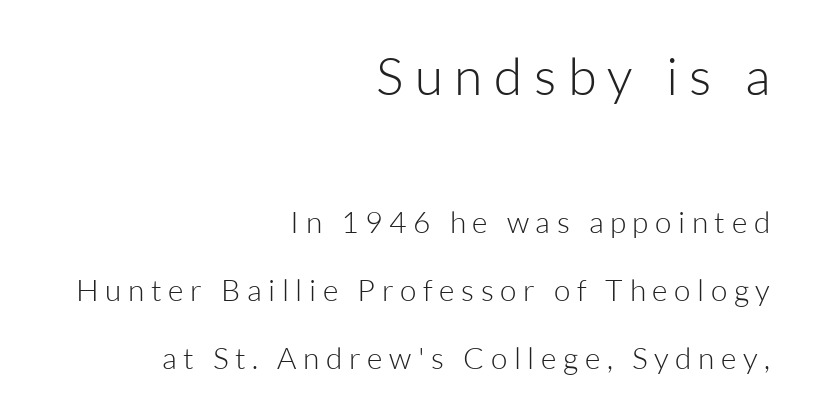
The image shows 52 px light sans-serif type, upright; set right-aligned, loose line spacing (2.27x), unusually wide letter spacing (+0.22 em), not underlined; the first (top) block is 1.73x larger; low stroke contrast and a medium x-height.
